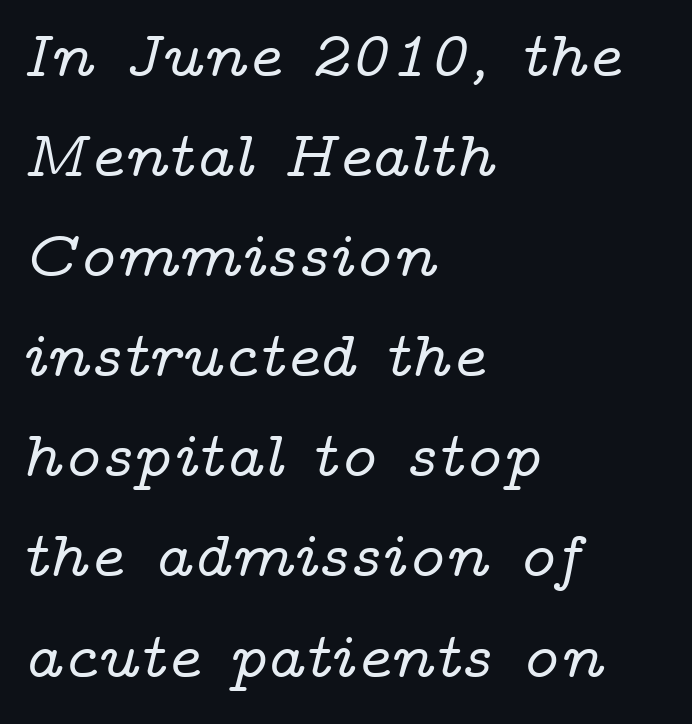
Vertically, the passage feels balanced, rows spaced as you'd expect. Note: serifs present on the glyphs. The rendering uses natural spacing where letterforms have individual widths. Students, note that the glyphs here touch the page at normal intervals. Decoration check: the copy has no underline. In terms of posture, this sample is oblique.
